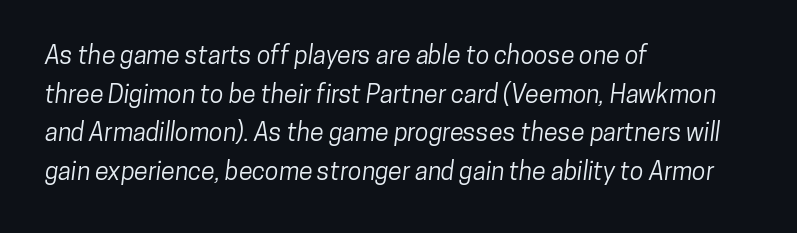
{"underline": "no", "align": "left", "line_spacing": "normal", "line_spacing_ratio": 1.55, "letter_spacing": "normal", "letter_spacing_em": 0.0, "glyph_px": 25}
